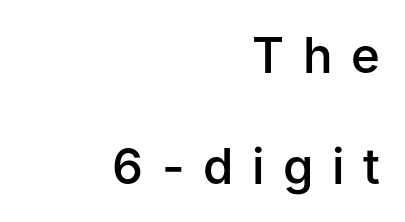
{"serif": "no", "italic": "no", "bold": "semi", "weight": "semibold", "width": "normal", "stroke_contrast": "low", "x_height": "medium", "monospaced": "no", "underline": "no", "align": "right", "line_spacing": "loose", "line_spacing_ratio": 2.27, "letter_spacing": "wide", "letter_spacing_em": 0.38, "glyph_px": 49}
